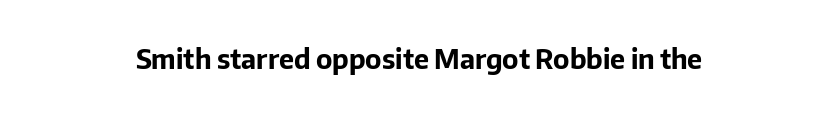
The image shows 27 px bold type, upright; set normal letter spacing, not underlined.
